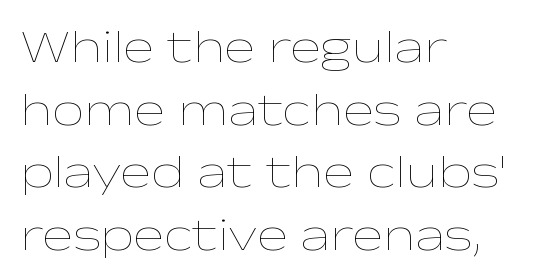
{"italic": "no", "bold": "no", "weight": "thin", "width": "wide", "stroke_contrast": "low", "x_height": "medium", "monospaced": "no", "underline": "no", "align": "left", "line_spacing": "normal", "line_spacing_ratio": 1.36, "letter_spacing": "normal", "letter_spacing_em": 0.0, "glyph_px": 46}
